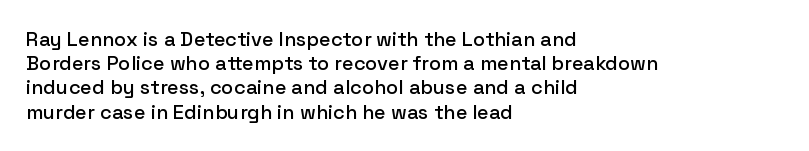
The image shows 20 px text type, upright; set left-aligned, line spacing 1.21x, normal letter spacing, not underlined.
